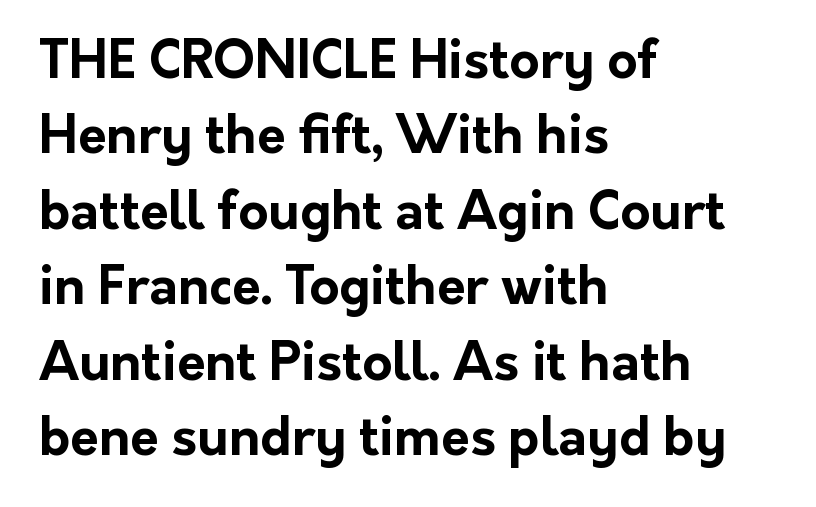
{"serif": "no", "italic": "no", "bold": "yes", "weight": "bold", "width": "normal", "stroke_contrast": "low", "x_height": "medium", "monospaced": "no", "underline": "no", "align": "left", "line_spacing": "normal", "line_spacing_ratio": 1.45, "letter_spacing": "normal", "letter_spacing_em": 0.0, "glyph_px": 52}
